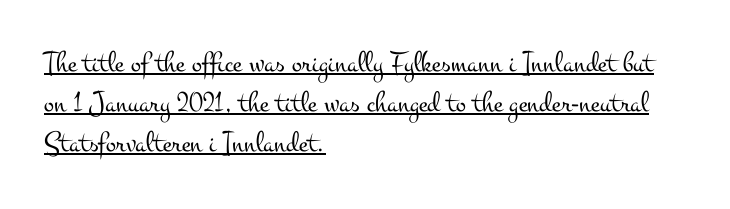
The image shows 30 px light, wide serif type; set left-aligned, normal line spacing (1.34x), normal letter spacing, underlined; medium stroke contrast and a small x-height.
